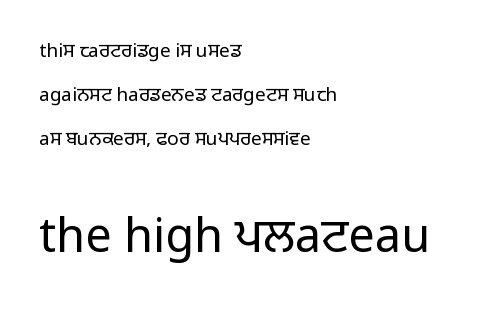
Spacing verdict: proportional, widths tailored to each character. Ordinary non-slanted type is in use. A bare baseline throughout the passage. Compare the two chunks: the lower has the greater cap height. Each letter's strokes conclude bluntly, with no projecting serifs.
